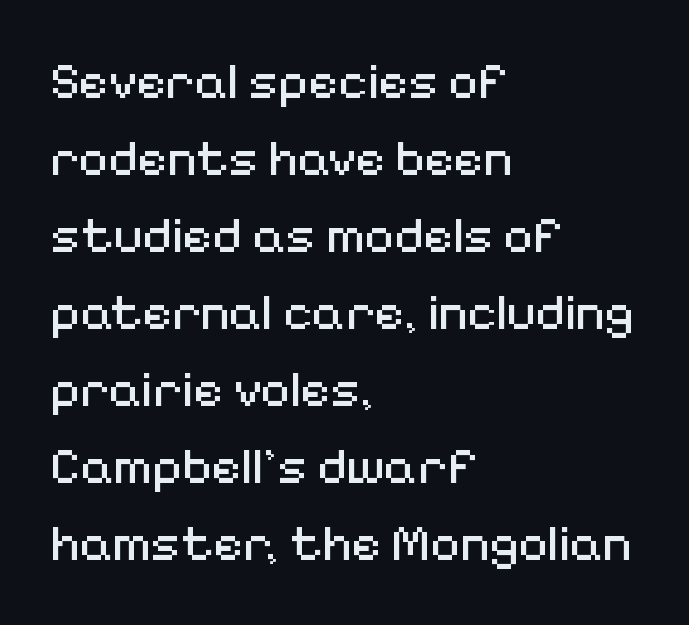
{"serif": "no", "italic": "no", "bold": "no", "weight": "regular", "width": "normal", "stroke_contrast": "medium", "x_height": "medium", "monospaced": "no", "underline": "no", "align": "left", "line_spacing": "normal", "line_spacing_ratio": 1.51, "letter_spacing": "normal", "letter_spacing_em": 0.0, "glyph_px": 51}
